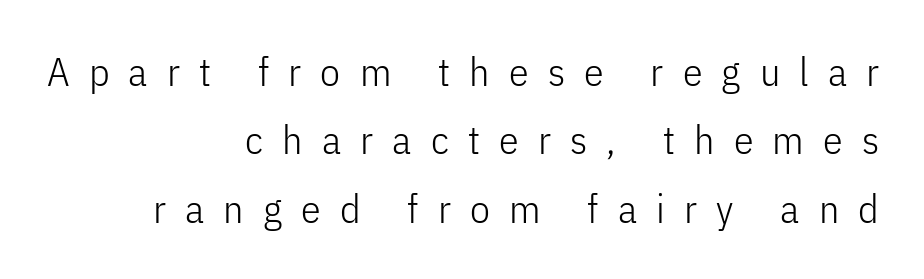
This rendering employs a face without finishing strokes, i.e., a sans-serif. The typeface has the unassuming heft of standard copy or less. Nobody drew a line under any word here. Inter-character spacing is expanded well beyond the font's built-in metrics. Varying glyph widths throughout — classic text-font behaviour.
